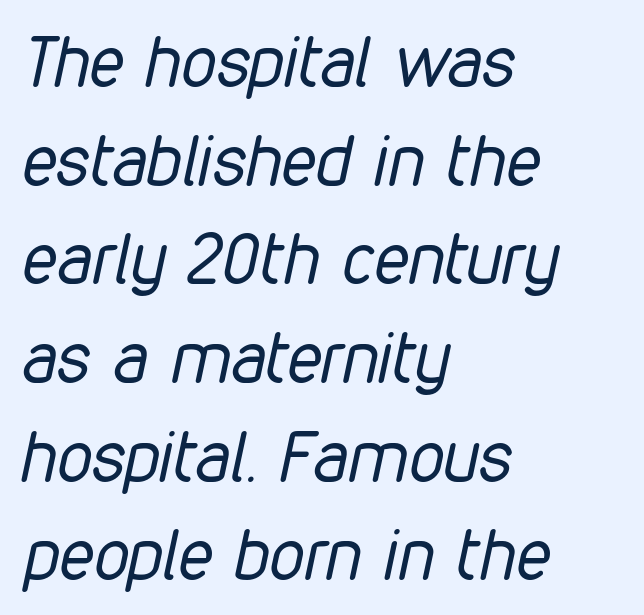
The image shows 70 px regular-weight, condensed type, italic (leaning right); set left-aligned, normal line spacing (1.41x), normal letter spacing, not underlined; low stroke contrast and a medium x-height.
